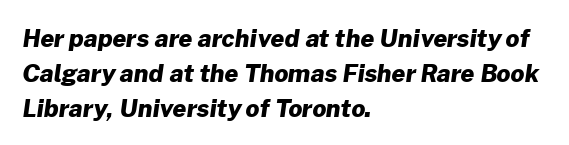
Casual observation: everything's shoved over to the left. The horizontal fit of the characters is conventional and even. The characters look thick and weighty, a clear bold. The zone under the glyphs is completely vacant. Notice how descenders clear the ascenders below comfortably — that's standard leading.
